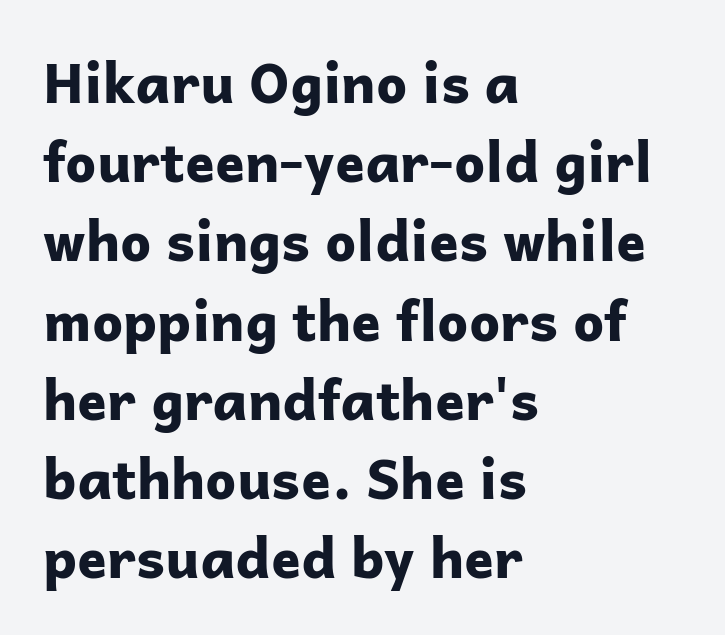
{"serif": "no", "italic": "no", "bold": "yes", "weight": "bold", "width": "normal", "stroke_contrast": "low", "x_height": "medium", "monospaced": "no", "underline": "no", "align": "left", "line_spacing": "normal", "line_spacing_ratio": 1.44, "letter_spacing": "normal", "letter_spacing_em": 0.0, "glyph_px": 55}
